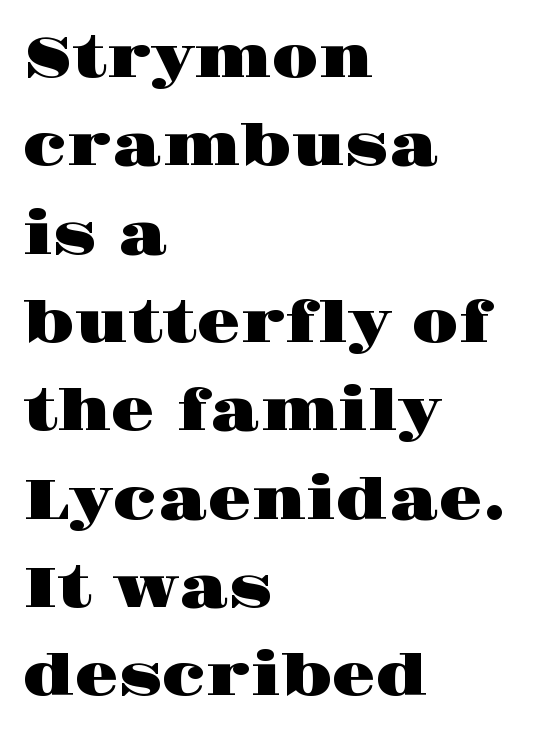
{"serif": "yes", "italic": "no", "width": "wide", "stroke_contrast": "high", "x_height": "large", "monospaced": "no", "underline": "no", "align": "left", "line_spacing": "normal", "line_spacing_ratio": 1.55, "letter_spacing": "normal", "letter_spacing_em": 0.0, "glyph_px": 57}
